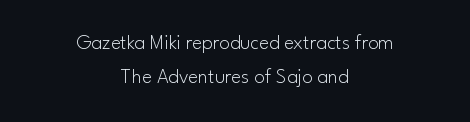
A quiet, ordinary-to-light weight characterises the typeface. Compared with typical paragraphs, the rows here are spaced about the same. This sample uses an upright cut, with every glyph sitting square on the baseline. The rendering positions every line midway between the sides. Any mark beneath the type? The region is blank. Letter spacing: default.
